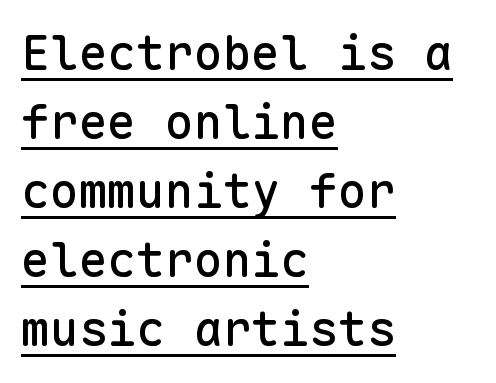
The image shows 48 px sans-serif type, upright, monospaced; set left-aligned, normal line spacing (1.44x), normal letter spacing, underlined; low stroke contrast and a medium x-height.
